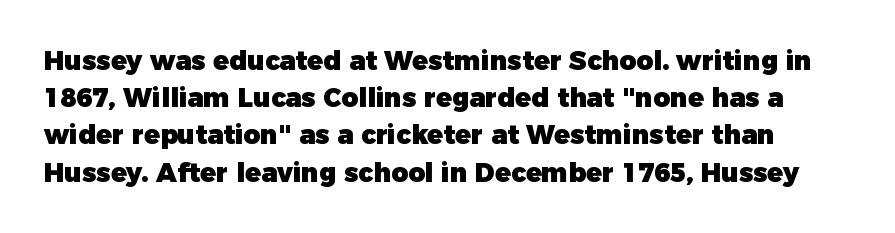
Q: Is the text bold? A: Yes.
Q: Is the text italic (slanted)? A: No, it is upright.
Q: Is the text underlined? A: No.
Q: Is the spacing between letters normal or unusually wide? A: Normal.
Q: Is the spacing between lines tight, normal or loose? A: Normal.
